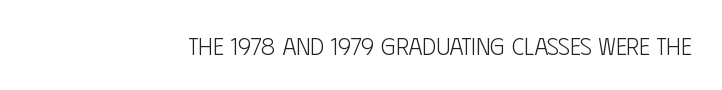
Q: Is the text bold? A: No.
Q: Is the text italic (slanted)? A: No, it is upright.
Q: Is the text underlined? A: No.
Q: Is the spacing between letters normal or unusually wide? A: Normal.
